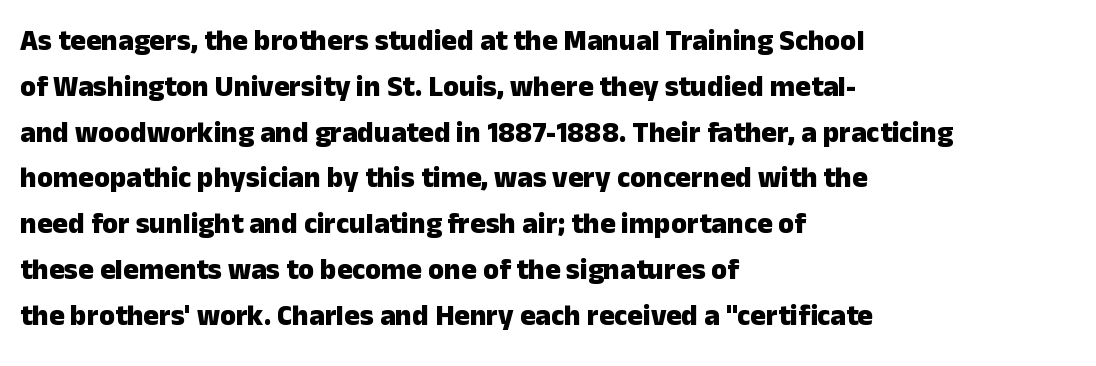
The passage shown is typeset with a sans-serif family. The space directly below the letters is spotless. This sample is left-justified, so line endings fall wherever the words run out. The lettering stays uniformly vertical, giving the passage a roman look. Think of a printed novel: that variable character pitch is what you see here. The passage shown has conventional tracking throughout.
